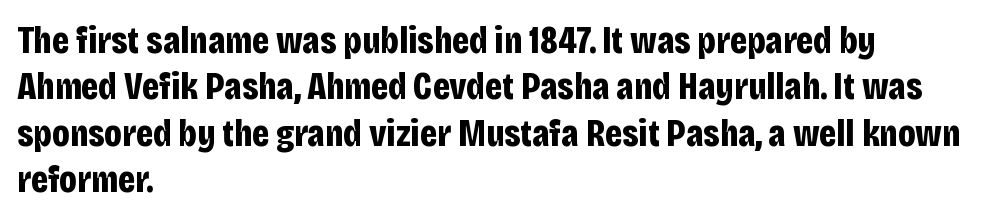
Think of a printed novel: that variable character pitch is what you see here. Observe the ordinary spacing: letters are neighbours, not strangers. Upright lettering throughout. Does the weight exceed regular? Yes, all the way to bold. The rendering anchors every line to the left-hand side. Any mark beneath the type? The region is blank.
